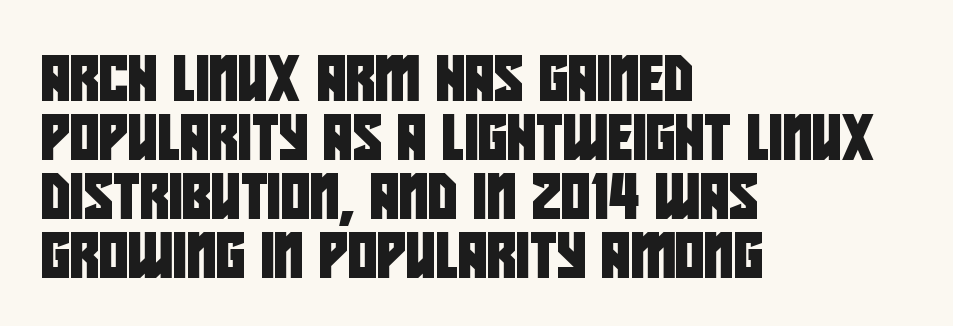
Q: Is the typeface a serif or a sans-serif typeface? A: Sans-serif.
Q: Is the text underlined? A: No.
Q: How is the paragraph aligned? A: Left-aligned.
Q: Is the spacing between letters normal or unusually wide? A: Normal.
Q: Is the spacing between lines tight, normal or loose? A: Normal.
Q: Width (condensed, normal, or wide)? A: Condensed.
Q: Stroke contrast? A: Low.
Q: x-height? A: Large.
Q: Monospaced? A: No.
